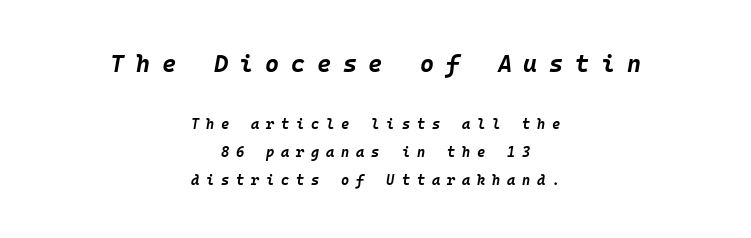
Bare-footed words on every line. Rows of type keep a wide berth in the vertical direction. Is the block centered? Yes — each line is placed symmetrically about the middle. The rendering uses a bold face; every stroke is thick and dark. The letters in the upper block stand taller than those in the block below.
